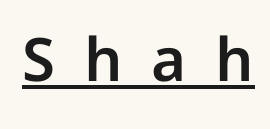
Q: Is the text italic (slanted)? A: No, it is upright.
Q: Is the typeface a serif or a sans-serif typeface? A: Sans-serif.
Q: Is the text underlined? A: Yes.
Q: Is the spacing between letters normal or unusually wide? A: Unusually wide.
Q: Width (condensed, normal, or wide)? A: Normal.
Q: Stroke contrast? A: Low.
Q: x-height? A: Medium.
Q: Monospaced? A: No.
